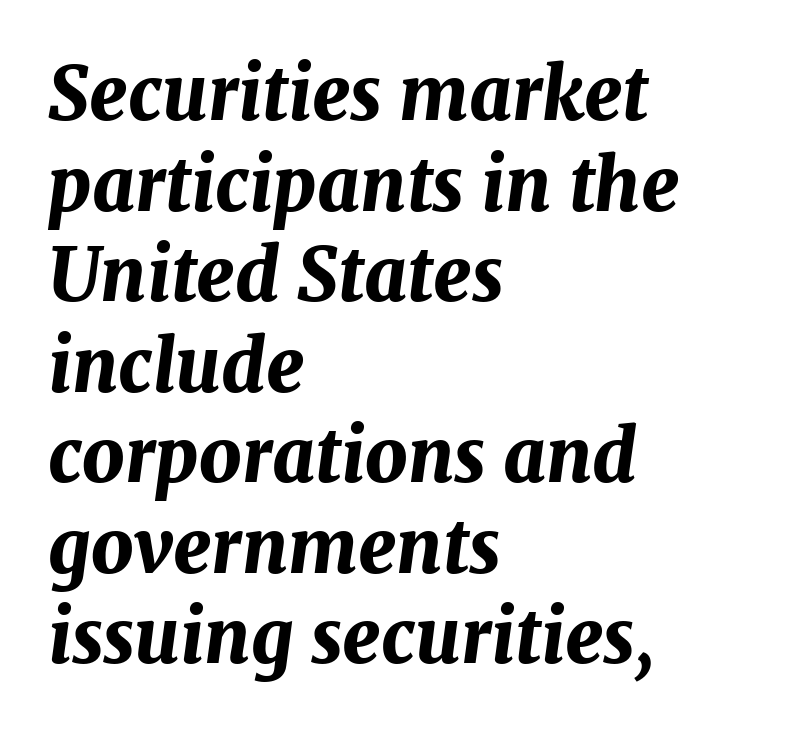
The letters advance in unequal steps, a hallmark of proportional type. Rule under the text: the space is simply empty. Does the copy run flush right? No — it runs flush left. What weight is shown? A full bold with thick strokes.
